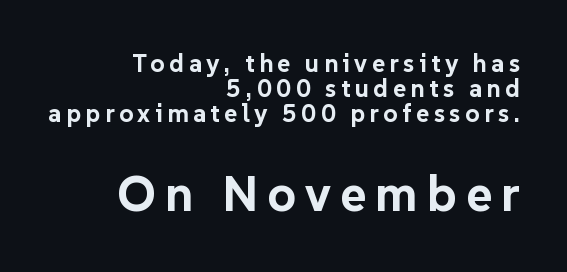
Q: Is the text bold? A: Yes.
Q: Is the text italic (slanted)? A: No, it is upright.
Q: Is the typeface a serif or a sans-serif typeface? A: Sans-serif.
Q: Is the text underlined? A: No.
Q: How is the paragraph aligned? A: Right-aligned.
Q: Is the spacing between lines tight, normal or loose? A: Tight.
Q: Which block of text is set in a larger size, the first (top) or the second (bottom)? A: The second (bottom) one.
Q: Width (condensed, normal, or wide)? A: Normal.
Q: Stroke contrast? A: Low.
Q: x-height? A: Medium.
Q: Monospaced? A: No.
